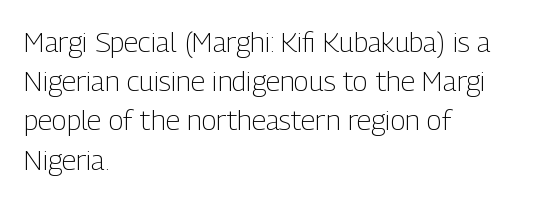
Q: Is the text bold? A: No.
Q: Is the text italic (slanted)? A: No, it is upright.
Q: Is the typeface a serif or a sans-serif typeface? A: Sans-serif.
Q: Is the text underlined? A: No.
Q: How is the paragraph aligned? A: Left-aligned.
Q: Is the spacing between letters normal or unusually wide? A: Normal.
Q: Is the spacing between lines tight, normal or loose? A: Normal.
Q: Width (condensed, normal, or wide)? A: Condensed.
Q: Stroke contrast? A: Low.
Q: x-height? A: Medium.
Q: Monospaced? A: No.
